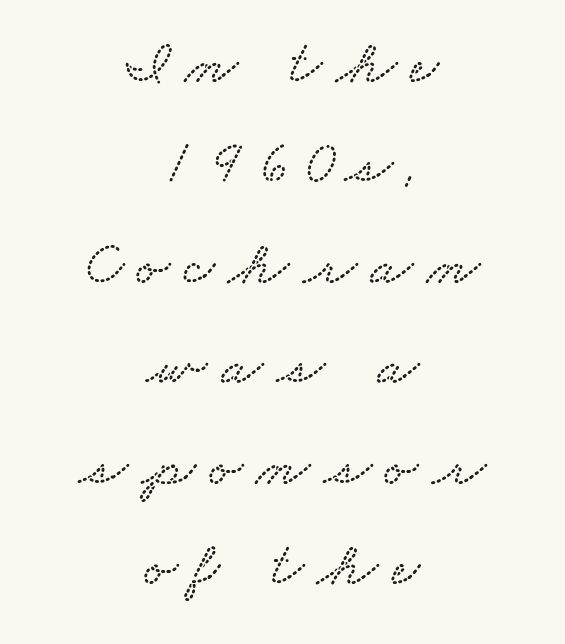
The image shows 62 px wide type; set centered, normal line spacing (1.62x), unusually wide letter spacing (+0.22 em), not underlined; low stroke contrast and a small x-height.
